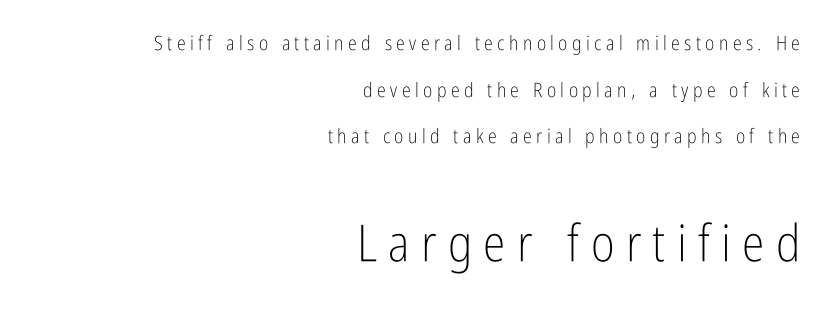
Q: Is the text bold? A: No.
Q: Is the text italic (slanted)? A: No, it is upright.
Q: Is the typeface a serif or a sans-serif typeface? A: Sans-serif.
Q: Is the text underlined? A: No.
Q: How is the paragraph aligned? A: Right-aligned.
Q: Is the spacing between letters normal or unusually wide? A: Unusually wide.
Q: Is the spacing between lines tight, normal or loose? A: Loose.
Q: Which block of text is set in a larger size, the first (top) or the second (bottom)? A: The second (bottom) one.
Q: Width (condensed, normal, or wide)? A: Condensed.
Q: Stroke contrast? A: Low.
Q: x-height? A: Medium.
Q: Monospaced? A: No.
